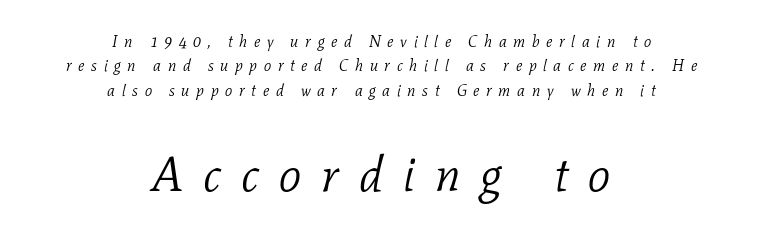
{"serif": "yes", "italic": "yes", "lean": "right", "slant_degrees": 11, "bold": "no", "weight": "light", "width": "normal", "stroke_contrast": "low", "x_height": "medium", "monospaced": "no", "underline": "no", "align": "center", "line_spacing": "normal", "line_spacing_ratio": 1.53, "letter_spacing": "wide", "letter_spacing_em": 0.41, "larger_block": "second", "size_ratio": 3.06, "glyph_px": 49}
